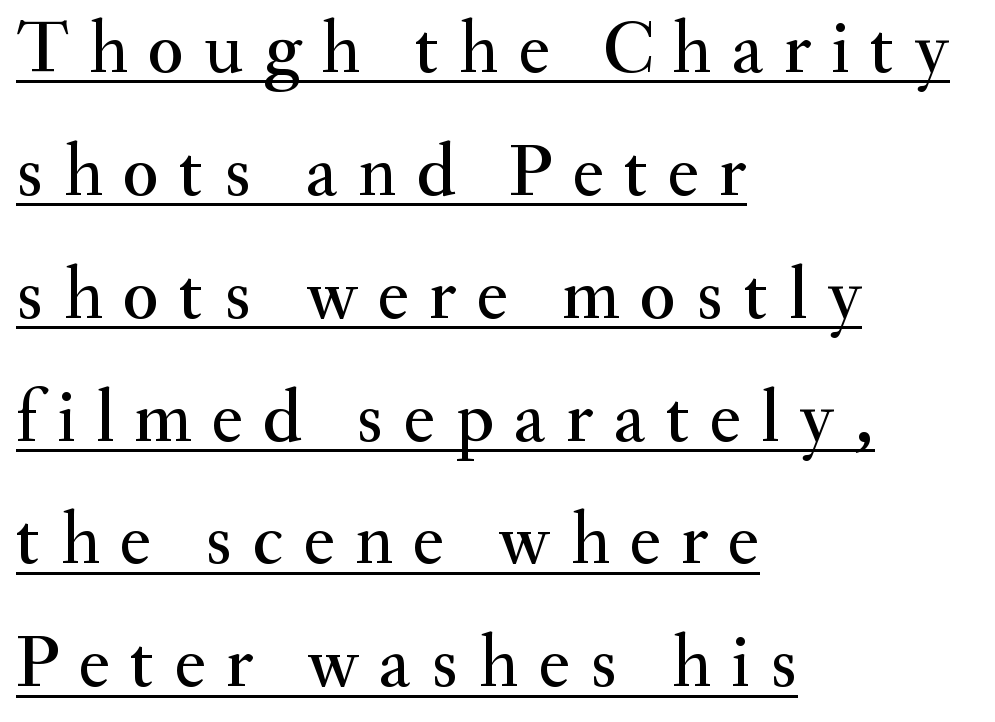
Q: Is the text italic (slanted)? A: No, it is upright.
Q: Is the typeface a serif or a sans-serif typeface? A: Serif.
Q: Is the text underlined? A: Yes.
Q: How is the paragraph aligned? A: Left-aligned.
Q: Is the spacing between letters normal or unusually wide? A: Unusually wide.
Q: Is the spacing between lines tight, normal or loose? A: Normal.
Q: Width (condensed, normal, or wide)? A: Normal.
Q: Stroke contrast? A: Medium.
Q: x-height? A: Small.
Q: Monospaced? A: No.
